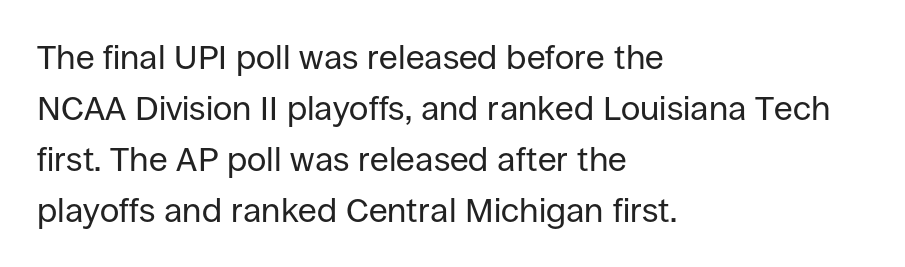
{"serif": "no", "italic": "no", "bold": "no", "weight": "regular", "width": "normal", "stroke_contrast": "low", "x_height": "large", "monospaced": "no", "underline": "no", "align": "left", "line_spacing": "normal", "line_spacing_ratio": 1.5, "letter_spacing": "normal", "letter_spacing_em": 0.0, "glyph_px": 34}
